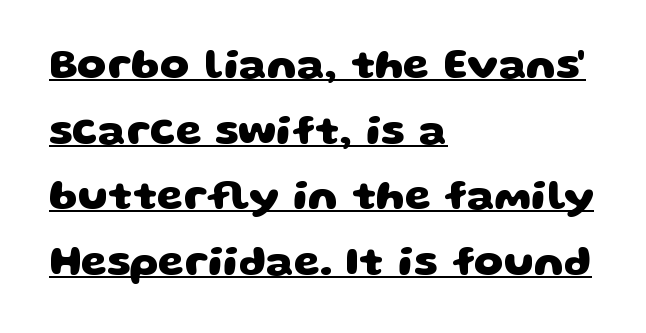
This sample is left-justified, so line endings fall wherever the words run out. Notice how a bar underscores the lettering throughout. Regular leading. Typographically, this falls in the sans-serif category.
